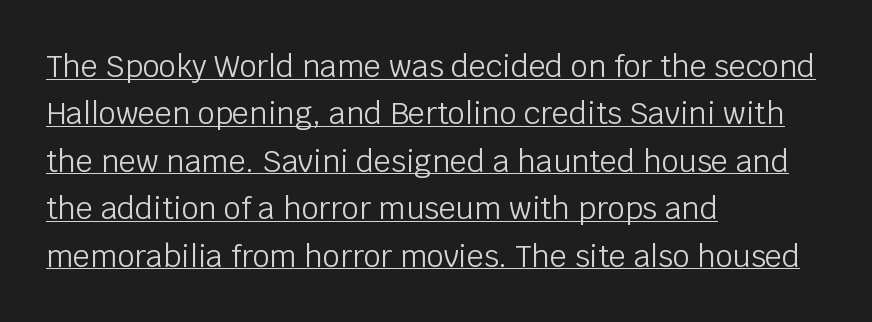
Q: Is the text bold? A: No.
Q: Is the text italic (slanted)? A: No, it is upright.
Q: Is the typeface a serif or a sans-serif typeface? A: Sans-serif.
Q: Is the text underlined? A: Yes.
Q: How is the paragraph aligned? A: Left-aligned.
Q: Is the spacing between letters normal or unusually wide? A: Normal.
Q: Is the spacing between lines tight, normal or loose? A: Normal.
Q: Width (condensed, normal, or wide)? A: Normal.
Q: Stroke contrast? A: Low.
Q: x-height? A: Large.
Q: Monospaced? A: No.
